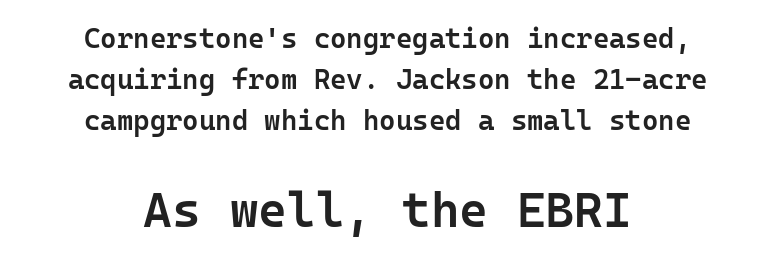
The image shows 49 px semibold sans-serif type, upright, monospaced; set centered, normal line spacing (1.47x), normal letter spacing, not underlined; the second (bottom) block is 1.75x larger; low stroke contrast and a medium x-height.
